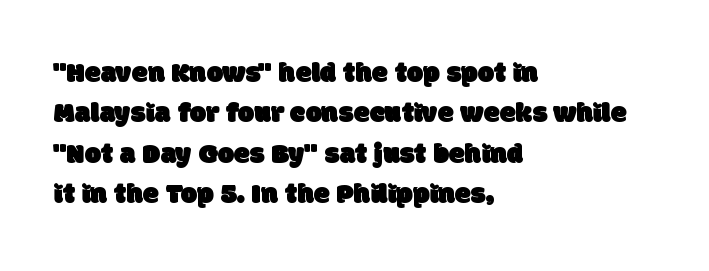
{"serif": "no", "width": "normal", "stroke_contrast": "low", "x_height": "large", "monospaced": "no", "underline": "no", "align": "left", "line_spacing": "normal", "line_spacing_ratio": 1.39, "letter_spacing": "normal", "letter_spacing_em": 0.0, "glyph_px": 29}
